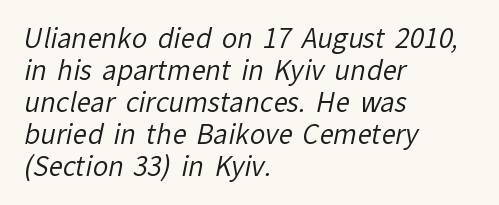
The image shows 26 px text type; set left-aligned, line spacing 1.23x, normal letter spacing, not underlined.
